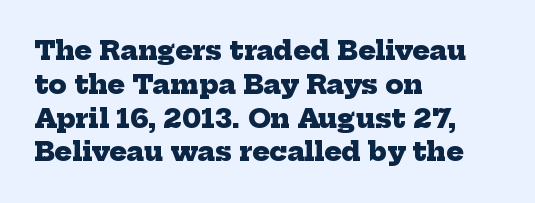
A bare baseline throughout the passage. A full-strength bold gives these letters their thick strokes. Glyph-to-glyph distance matches everyday printed text. The paragraph has a hard left edge and a soft right edge.
